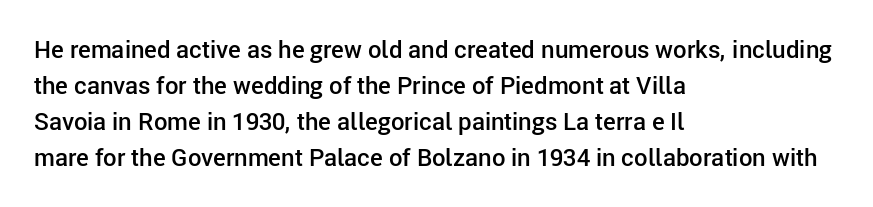
Q: Is the text bold? A: Semi-bold.
Q: Is the text italic (slanted)? A: No, it is upright.
Q: Is the text underlined? A: No.
Q: How is the paragraph aligned? A: Left-aligned.
Q: Is the spacing between letters normal or unusually wide? A: Normal.
Q: Is the spacing between lines tight, normal or loose? A: Normal.
